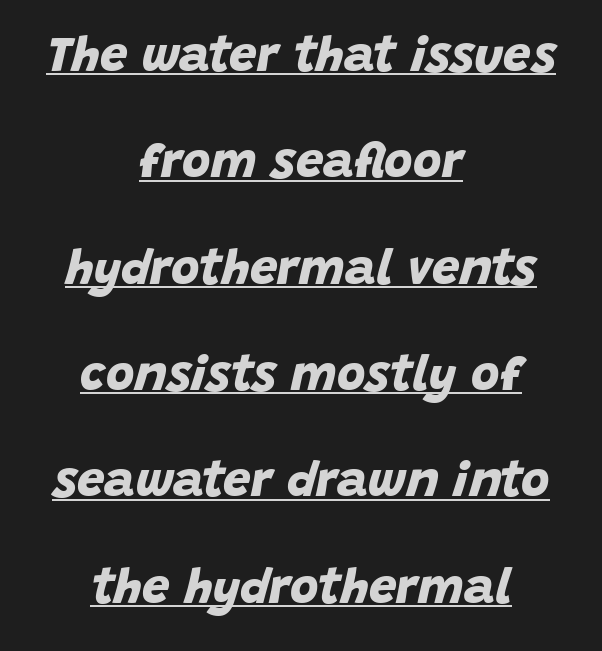
The image shows 49 px bold sans-serif type; set centered, loose line spacing (2.17x), normal letter spacing, underlined; low stroke contrast and a large x-height.
